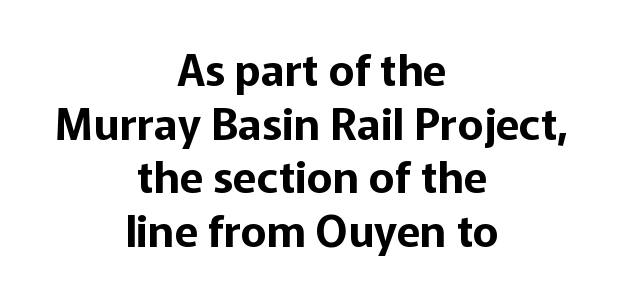
Q: Is the text italic (slanted)? A: No, it is upright.
Q: Is the typeface a serif or a sans-serif typeface? A: Sans-serif.
Q: Is the text underlined? A: No.
Q: How is the paragraph aligned? A: Centered.
Q: Is the spacing between letters normal or unusually wide? A: Normal.
Q: Width (condensed, normal, or wide)? A: Normal.
Q: Stroke contrast? A: Low.
Q: x-height? A: Medium.
Q: Monospaced? A: No.
